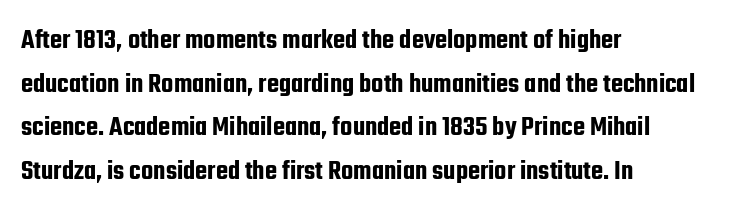
The image shows 28 px condensed sans-serif type, upright; set left-aligned, normal line spacing (1.56x), normal letter spacing, not underlined; low stroke contrast and a medium x-height.
